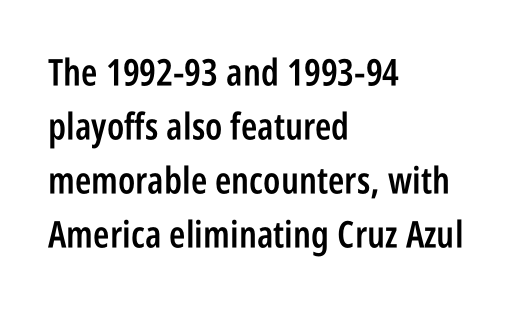
Q: Is the text bold? A: Semi-bold.
Q: Is the text italic (slanted)? A: No, it is upright.
Q: Is the typeface a serif or a sans-serif typeface? A: Sans-serif.
Q: Is the text underlined? A: No.
Q: How is the paragraph aligned? A: Left-aligned.
Q: Is the spacing between letters normal or unusually wide? A: Normal.
Q: Is the spacing between lines tight, normal or loose? A: Normal.
Q: Width (condensed, normal, or wide)? A: Condensed.
Q: Stroke contrast? A: Low.
Q: x-height? A: Large.
Q: Monospaced? A: No.
